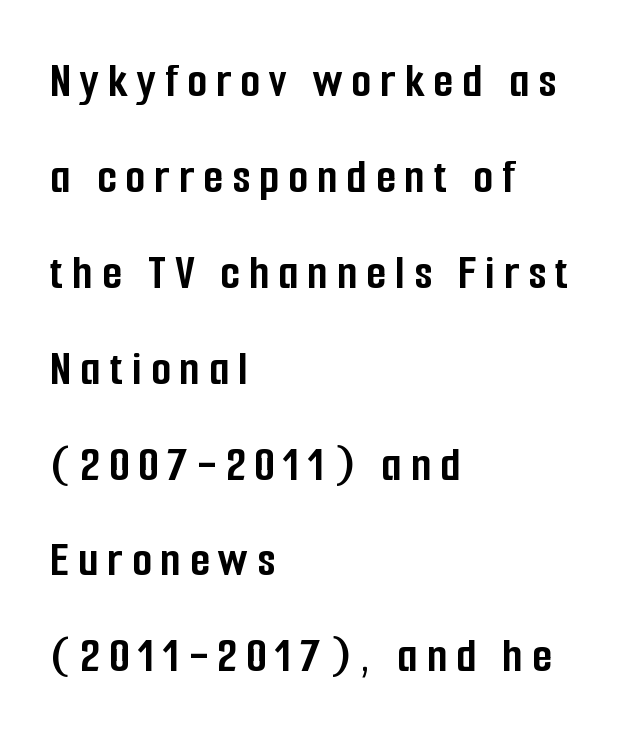
Varying glyph widths throughout — classic text-font behaviour. Summary of weight: heavy, a full bold. Check where the strokes stop: nothing finishes them off — pure sans. Tall strokes in this sample are plumb rather than angled. Underline: absent.
